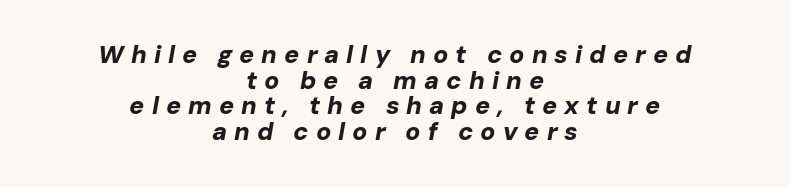
The image shows 25 px bold type, italic (leaning right); set centered, tight line spacing (1.03x), unusually wide letter spacing (+0.28 em), not underlined.
